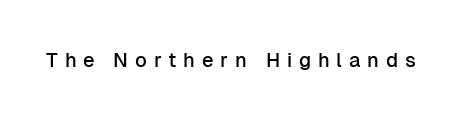
{"italic": "no", "underline": "no", "letter_spacing": "wide", "letter_spacing_em": 0.34, "glyph_px": 20}
